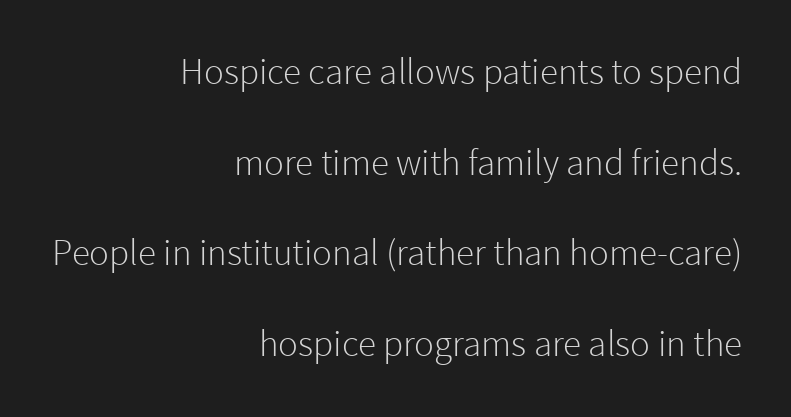
Q: Is the text bold? A: No.
Q: Is the text italic (slanted)? A: No, it is upright.
Q: Is the typeface a serif or a sans-serif typeface? A: Sans-serif.
Q: Is the text underlined? A: No.
Q: How is the paragraph aligned? A: Right-aligned.
Q: Is the spacing between letters normal or unusually wide? A: Normal.
Q: Is the spacing between lines tight, normal or loose? A: Loose.
Q: Width (condensed, normal, or wide)? A: Normal.
Q: Stroke contrast? A: Low.
Q: x-height? A: Medium.
Q: Monospaced? A: No.
